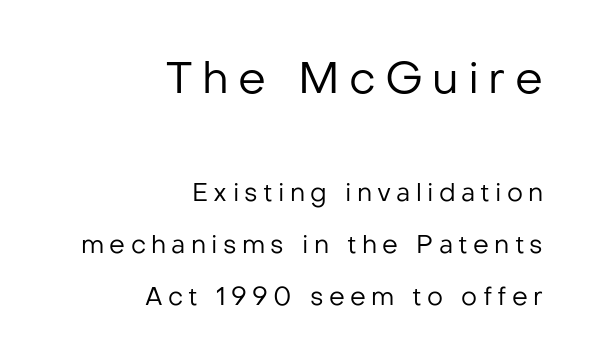
The image shows 44 px regular-weight sans-serif type, upright; set right-aligned, loose line spacing (2.07x), unusually wide letter spacing (+0.21 em), not underlined; the first (top) block is 1.76x larger; low stroke contrast and a medium x-height.
